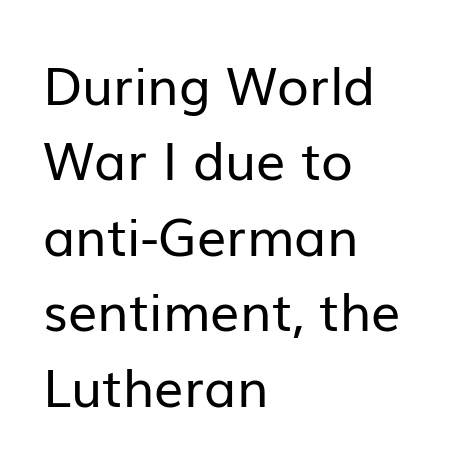
{"serif": "no", "italic": "no", "bold": "no", "weight": "regular", "width": "normal", "stroke_contrast": "low", "x_height": "medium", "monospaced": "no", "underline": "no", "align": "left", "line_spacing": "normal", "line_spacing_ratio": 1.45, "letter_spacing": "normal", "letter_spacing_em": 0.0, "glyph_px": 52}
